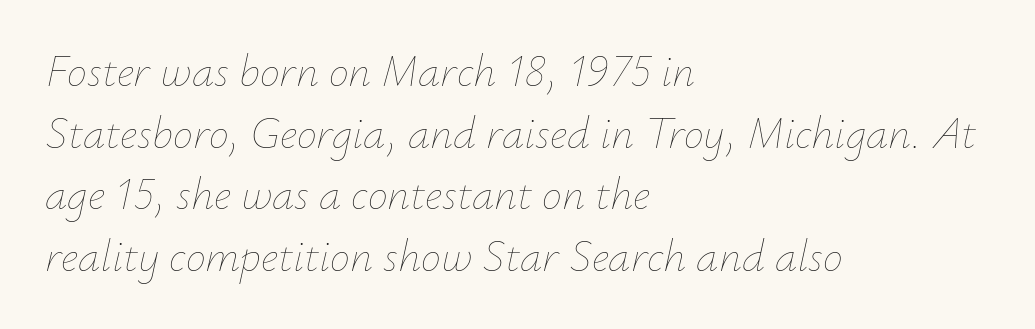
Q: Is the text bold? A: No.
Q: Is the text italic (slanted)? A: Yes, it leans right by about 12 degrees.
Q: Is the text underlined? A: No.
Q: How is the paragraph aligned? A: Left-aligned.
Q: Is the spacing between letters normal or unusually wide? A: Normal.
Q: Is the spacing between lines tight, normal or loose? A: Normal.
Q: Width (condensed, normal, or wide)? A: Normal.
Q: Stroke contrast? A: Low.
Q: x-height? A: Small.
Q: Monospaced? A: No.
